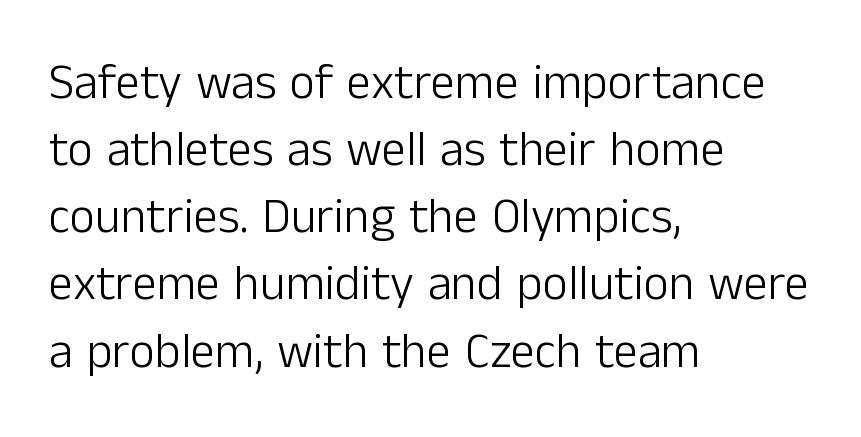
{"serif": "no", "italic": "no", "bold": "no", "weight": "light", "width": "normal", "stroke_contrast": "low", "x_height": "medium", "monospaced": "no", "underline": "no", "align": "left", "line_spacing": "normal", "line_spacing_ratio": 1.37, "letter_spacing": "normal", "letter_spacing_em": 0.0, "glyph_px": 49}
